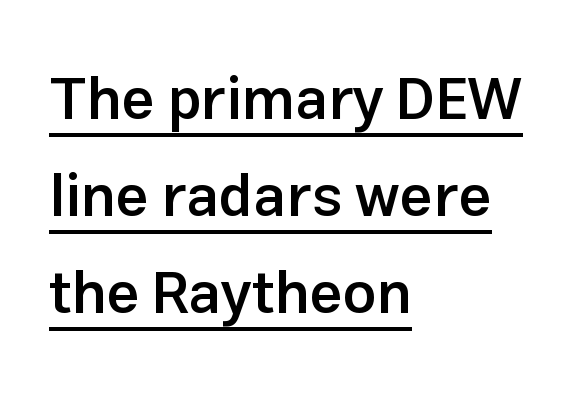
The image shows 59 px semibold sans-serif type, upright; set left-aligned, normal line spacing (1.64x), normal letter spacing, underlined; low stroke contrast and a medium x-height.
